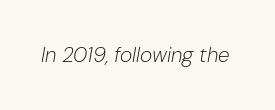
Q: Is the text bold? A: No.
Q: Is the text italic (slanted)? A: Yes, it leans right by about 10 degrees.
Q: Is the text underlined? A: No.
Q: Is the spacing between letters normal or unusually wide? A: Normal.
